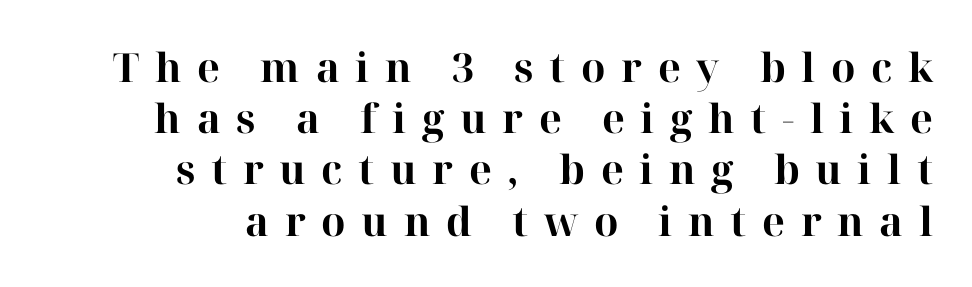
You could not count columns in this text — the font is proportionally spaced. Glance below the letters and you will spot only blank space. The lettering stays uniformly vertical, giving the passage a roman look. Line spacing here is normal. Does the copy run flush right? Yes — the right margin is perfectly even.
